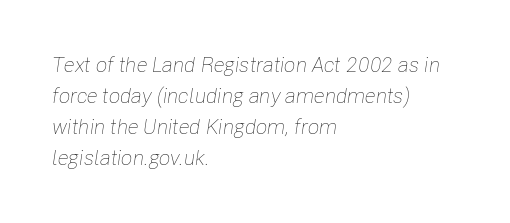
{"italic": "yes", "lean": "right", "slant_degrees": 8, "bold": "no", "underline": "no", "align": "left", "line_spacing": "normal", "line_spacing_ratio": 1.47, "letter_spacing": "normal", "letter_spacing_em": 0.0, "glyph_px": 21}
